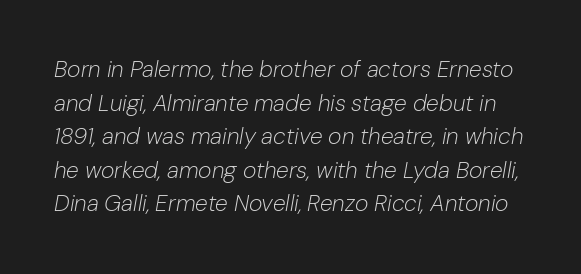
{"italic": "yes", "lean": "right", "slant_degrees": 10, "bold": "no", "underline": "no", "line_spacing": "normal", "line_spacing_ratio": 1.46, "letter_spacing": "normal", "letter_spacing_em": 0.0, "glyph_px": 23}
